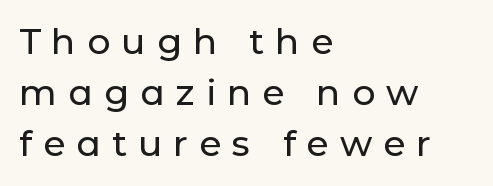
{"serif": "no", "italic": "no", "width": "normal", "stroke_contrast": "low", "x_height": "medium", "monospaced": "no", "underline": "no", "align": "left", "line_spacing": "normal", "line_spacing_ratio": 1.42, "letter_spacing": "wide", "letter_spacing_em": 0.31, "glyph_px": 36}
